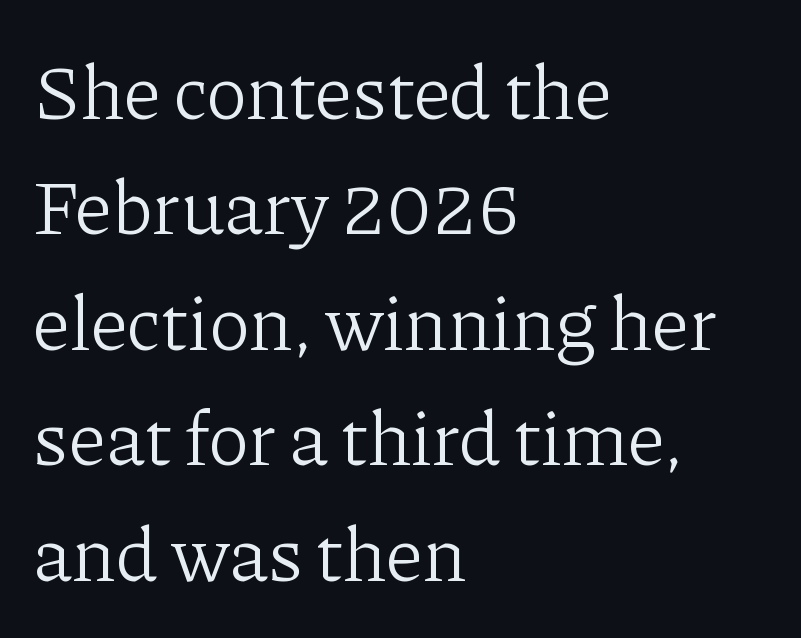
{"serif": "yes", "italic": "no", "bold": "no", "weight": "light", "width": "normal", "stroke_contrast": "low", "x_height": "medium", "monospaced": "no", "underline": "no", "align": "left", "line_spacing": "normal", "line_spacing_ratio": 1.5, "letter_spacing": "normal", "letter_spacing_em": 0.0, "glyph_px": 77}
